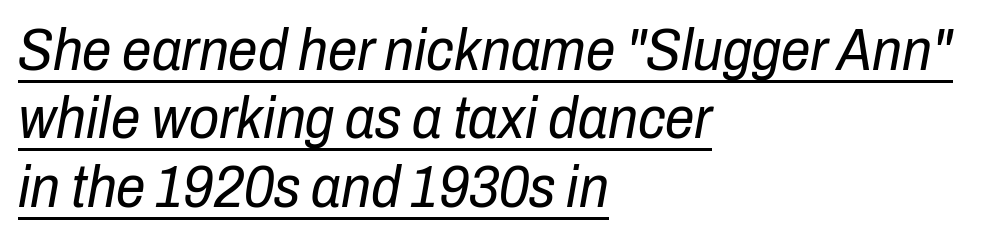
The image shows 59 px regular-weight, condensed type, italic (leaning right); set left-aligned, line spacing 1.16x, normal letter spacing, underlined; low stroke contrast and a medium x-height.
